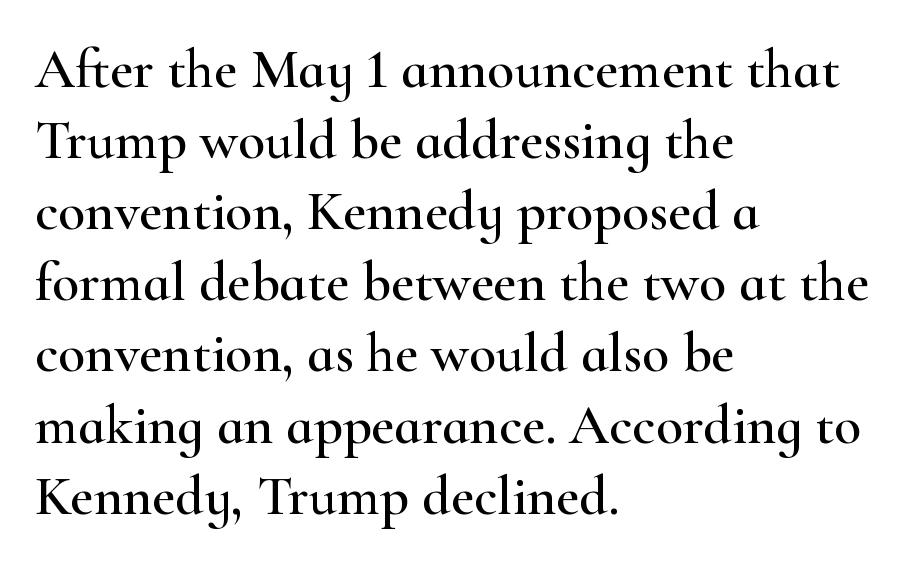
The image shows 56 px wide serif type, upright; set left-aligned, normal line spacing (1.27x), normal letter spacing, not underlined; high stroke contrast and a small x-height.
